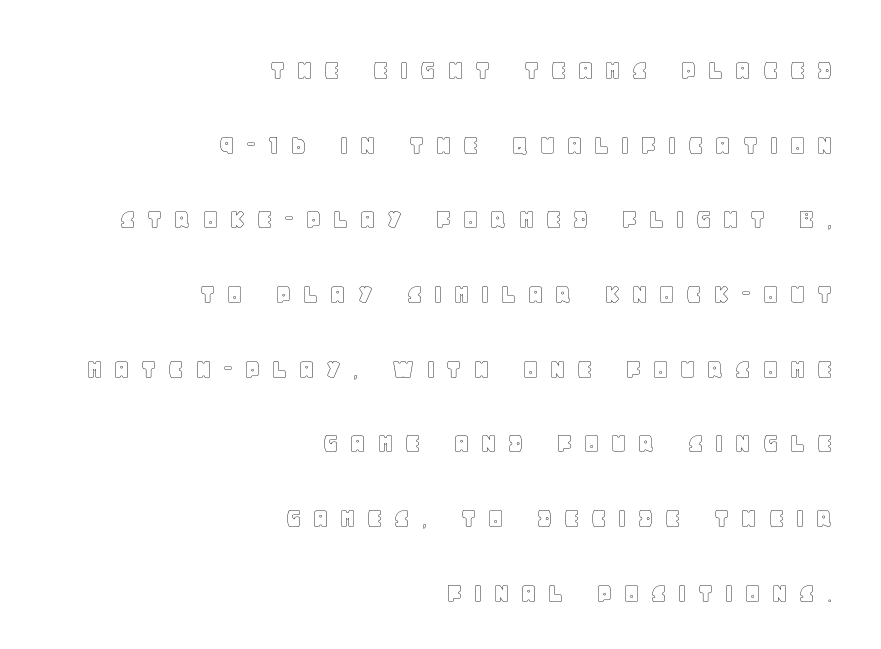
Q: Is the text italic (slanted)? A: No, it is upright.
Q: Is the text underlined? A: No.
Q: How is the paragraph aligned? A: Right-aligned.
Q: Is the spacing between letters normal or unusually wide? A: Unusually wide.
Q: Is the spacing between lines tight, normal or loose? A: Loose.
Q: Width (condensed, normal, or wide)? A: Normal.
Q: x-height? A: Large.
Q: Monospaced? A: No.
